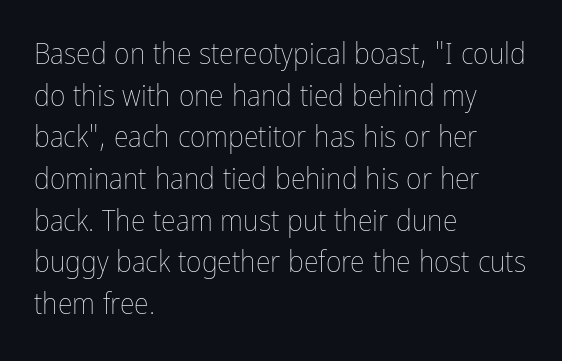
These lines keep a tight, regular rhythm from letter to letter. The passage shown is typed in a proportional face where columns would drift. No heavy texture on the line: the type isn't bold. If you drew a line through each stem, it would be perfectly vertical. The space between consecutive lines is moderate.
